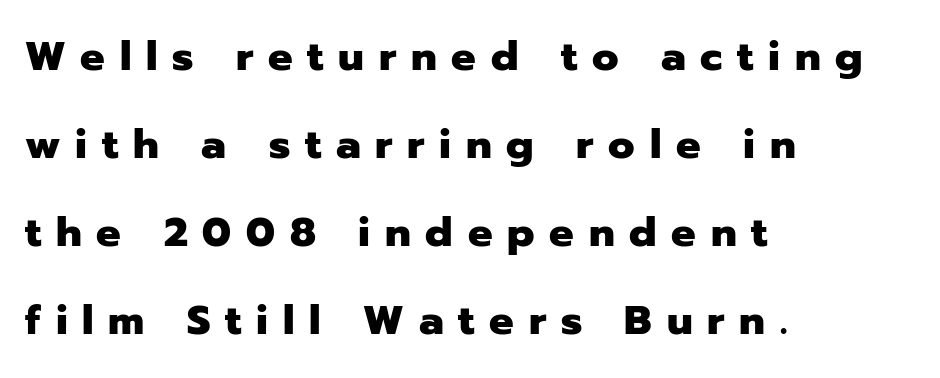
{"serif": "no", "italic": "no", "bold": "yes", "weight": "heavy", "width": "normal", "stroke_contrast": "low", "x_height": "medium", "monospaced": "no", "underline": "no", "align": "left", "line_spacing": "loose", "line_spacing_ratio": 2.15, "letter_spacing": "wide", "letter_spacing_em": 0.36, "glyph_px": 41}
